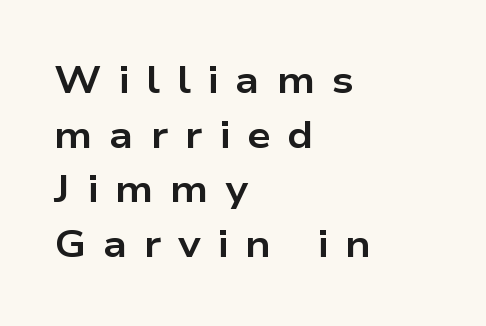
Q: Is the text bold? A: Yes.
Q: Is the text italic (slanted)? A: No, it is upright.
Q: Is the typeface a serif or a sans-serif typeface? A: Sans-serif.
Q: Is the text underlined? A: No.
Q: How is the paragraph aligned? A: Left-aligned.
Q: Is the spacing between letters normal or unusually wide? A: Unusually wide.
Q: Is the spacing between lines tight, normal or loose? A: Normal.
Q: Width (condensed, normal, or wide)? A: Wide.
Q: Stroke contrast? A: Low.
Q: x-height? A: Medium.
Q: Monospaced? A: No.
